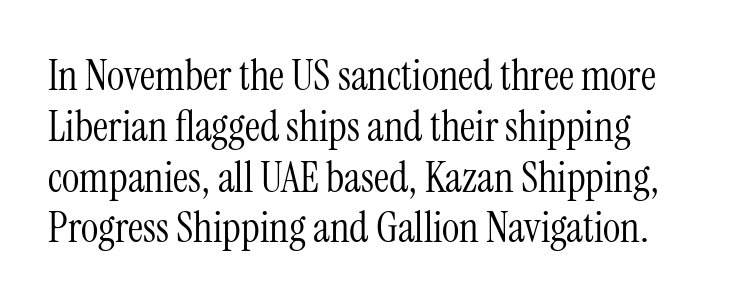
{"serif": "yes", "italic": "no", "bold": "no", "weight": "light", "width": "condensed", "stroke_contrast": "medium", "x_height": "medium", "monospaced": "no", "underline": "no", "align": "left", "line_spacing_ratio": 1.21, "letter_spacing": "normal", "letter_spacing_em": 0.0, "glyph_px": 42}
